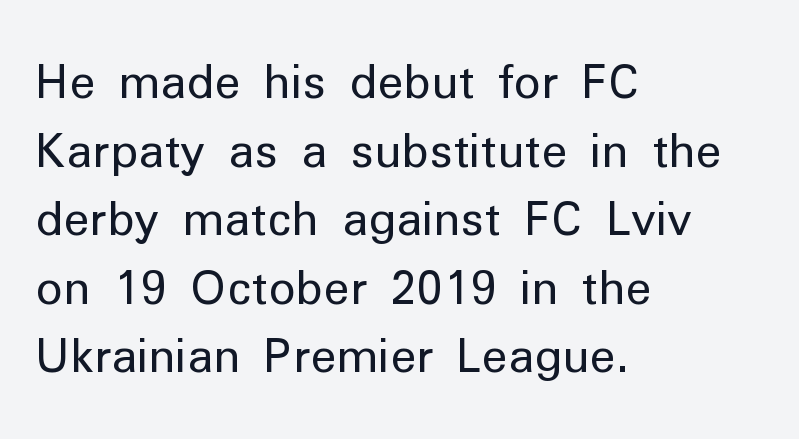
Q: Is the text bold? A: No.
Q: Is the text italic (slanted)? A: No, it is upright.
Q: Is the typeface a serif or a sans-serif typeface? A: Sans-serif.
Q: Is the text underlined? A: No.
Q: How is the paragraph aligned? A: Left-aligned.
Q: Is the spacing between letters normal or unusually wide? A: Normal.
Q: Is the spacing between lines tight, normal or loose? A: Normal.
Q: Width (condensed, normal, or wide)? A: Normal.
Q: Stroke contrast? A: Low.
Q: x-height? A: Medium.
Q: Monospaced? A: No.
